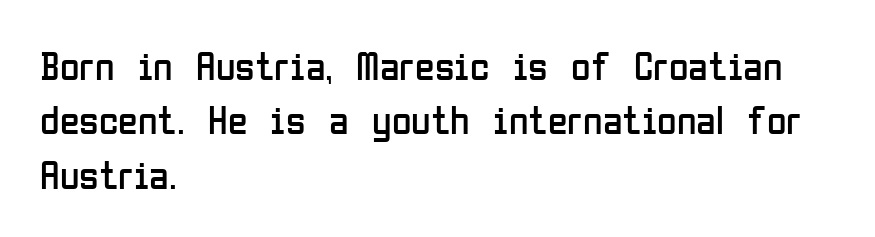
The image shows 40 px regular-weight, condensed sans-serif type, upright; set left-aligned, normal line spacing (1.36x), normal letter spacing, not underlined; low stroke contrast and a medium x-height.
